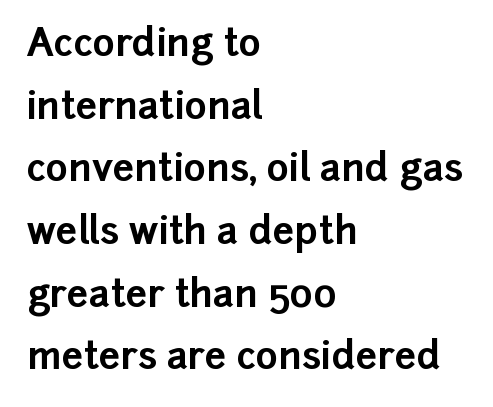
{"serif": "no", "italic": "no", "bold": "yes", "weight": "bold", "width": "normal", "stroke_contrast": "low", "x_height": "medium", "monospaced": "no", "underline": "no", "align": "left", "line_spacing": "normal", "line_spacing_ratio": 1.65, "letter_spacing": "normal", "letter_spacing_em": 0.0, "glyph_px": 38}
